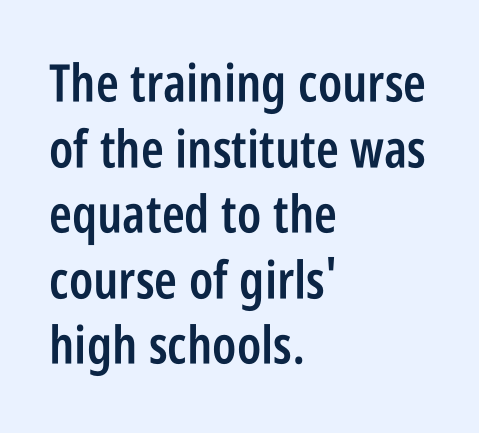
{"serif": "no", "italic": "no", "bold": "semi", "weight": "semibold", "width": "condensed", "stroke_contrast": "low", "x_height": "large", "monospaced": "no", "underline": "no", "align": "left", "line_spacing": "normal", "line_spacing_ratio": 1.26, "letter_spacing": "normal", "letter_spacing_em": 0.0, "glyph_px": 52}
